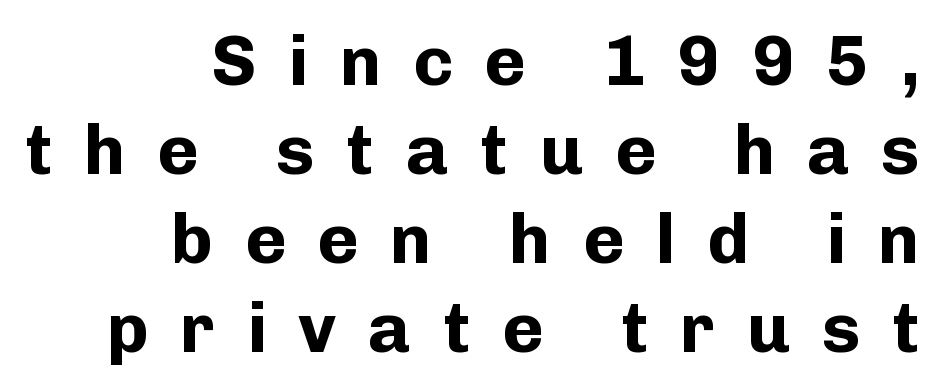
The image shows 70 px bold sans-serif type, upright; set right-aligned, normal line spacing (1.27x), unusually wide letter spacing (+0.45 em), not underlined; low stroke contrast and a medium x-height.
